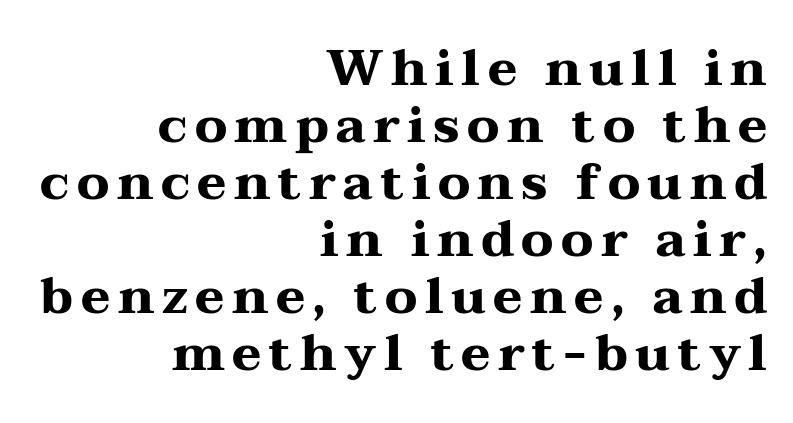
{"serif": "yes", "italic": "no", "bold": "yes", "weight": "heavy", "width": "wide", "stroke_contrast": "medium", "x_height": "medium", "monospaced": "no", "underline": "no", "align": "right", "line_spacing": "tight", "line_spacing_ratio": 1.14, "glyph_px": 50}
